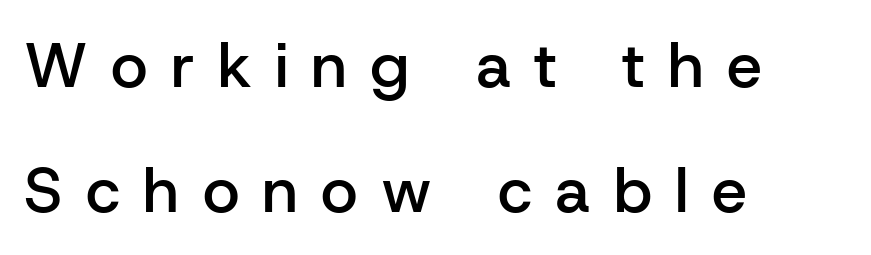
The image shows 63 px semibold sans-serif type, upright; set left-aligned, loose line spacing (1.98x), unusually wide letter spacing (+0.37 em), not underlined; low stroke contrast and a medium x-height.
